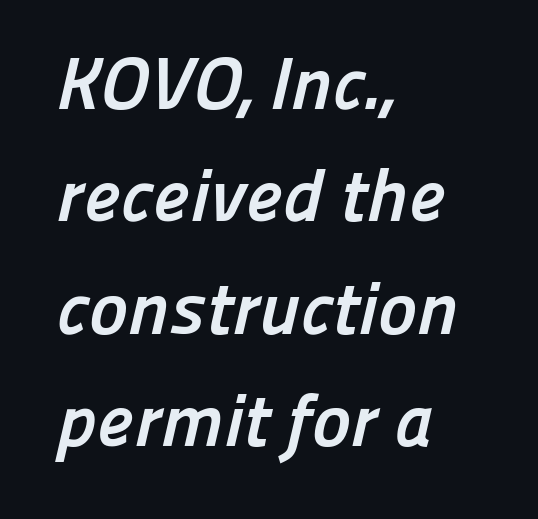
{"serif": "no", "bold": "yes", "weight": "semibold", "width": "normal", "stroke_contrast": "low", "x_height": "medium", "monospaced": "no", "underline": "no", "align": "left", "line_spacing": "normal", "line_spacing_ratio": 1.52, "letter_spacing": "normal", "letter_spacing_em": 0.0, "glyph_px": 74}
